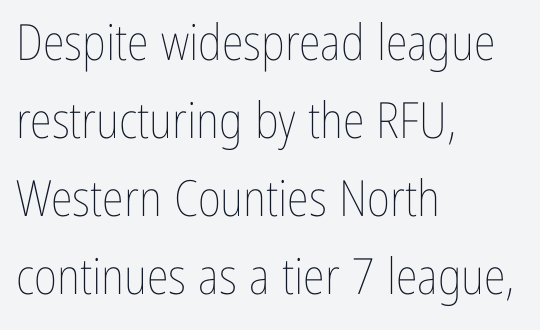
Here the glyphs are tracked normally, forming tight word shapes. These lines were composed using upright roman letters. The leading is moderate, giving the passage an even texture. Stem width sits at or under what a default text font uses.
